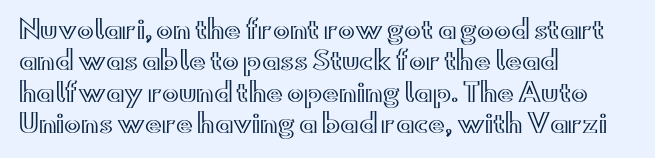
{"italic": "no", "underline": "no", "align": "left", "line_spacing": "normal", "line_spacing_ratio": 1.26, "letter_spacing": "normal", "letter_spacing_em": 0.0, "glyph_px": 25}
